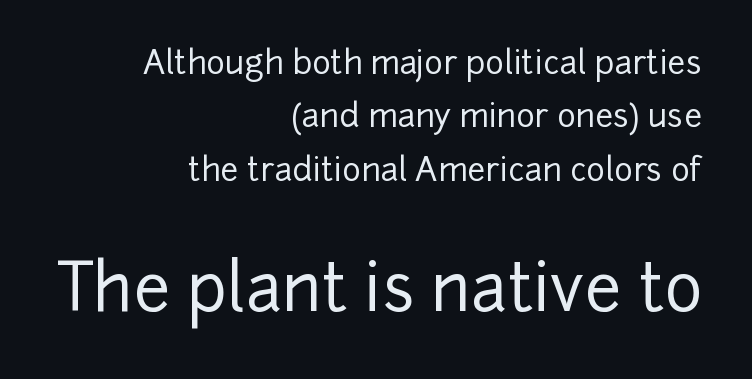
The image shows 65 px sans-serif type, upright; set right-aligned, normal line spacing (1.67x), normal letter spacing, not underlined; the second (bottom) block is 2.03x larger; low stroke contrast and a medium x-height.
